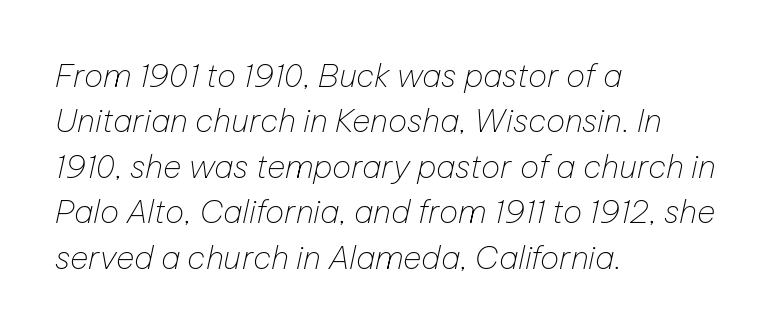
What stands out about the letter spacing? Nothing — it is the standard amount. Each letter keeps its own natural width here, so spacing adapts to shape. Weight: not bold — regular or lighter. The zone under the glyphs is completely vacant. Line spacing here is normal.
